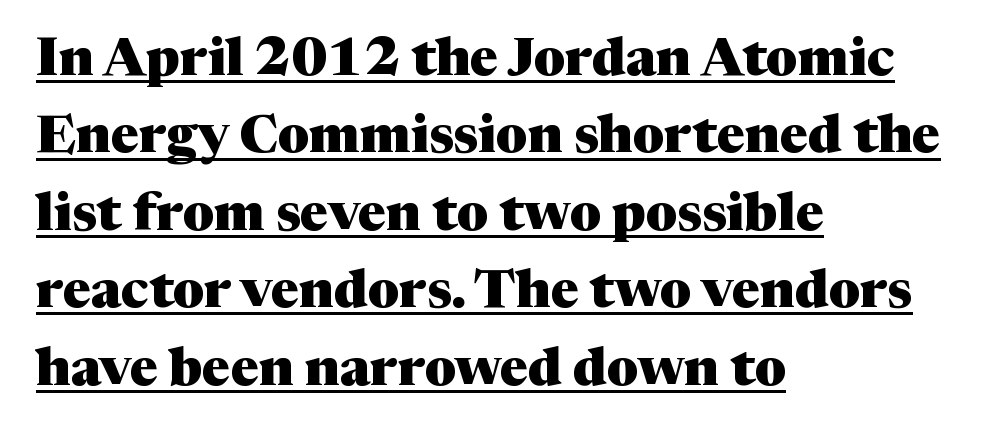
A full-strength bold gives these letters their thick strokes. Layout note: lines flush left. The specimen reads as upright at a glance. Does the leading feel generous? No, just average. The font family rendered here belongs to the serif group.
